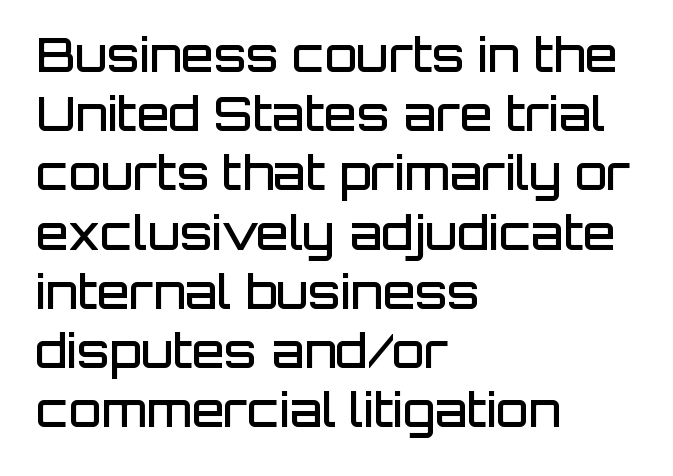
Q: Is the text bold? A: Semi-bold.
Q: Is the text italic (slanted)? A: No, it is upright.
Q: Is the typeface a serif or a sans-serif typeface? A: Sans-serif.
Q: Is the text underlined? A: No.
Q: How is the paragraph aligned? A: Left-aligned.
Q: Is the spacing between letters normal or unusually wide? A: Normal.
Q: Is the spacing between lines tight, normal or loose? A: Normal.
Q: Width (condensed, normal, or wide)? A: Normal.
Q: Stroke contrast? A: Low.
Q: x-height? A: Large.
Q: Monospaced? A: No.
